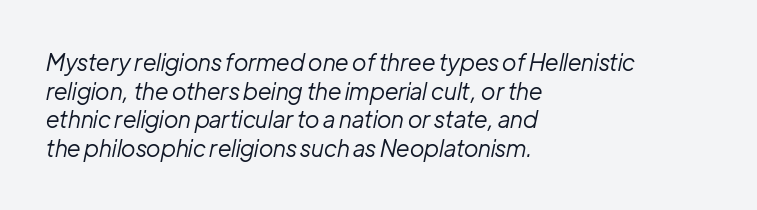
{"italic": "yes", "lean": "right", "slant_degrees": 12, "bold": "no", "underline": "no", "align": "left", "line_spacing": "normal", "line_spacing_ratio": 1.25, "letter_spacing": "normal", "letter_spacing_em": 0.0, "glyph_px": 23}
